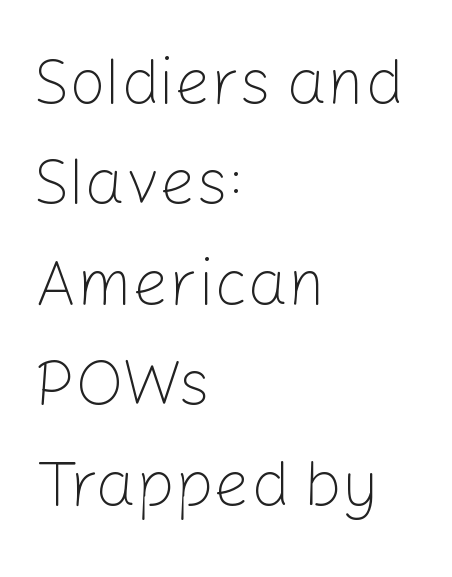
The passage is arranged the way most books set body copy — flush left. Counters stay open thanks to moderate or lighter strokes. A typesetter would call this leading conventional body-copy spacing. The rendering uses natural spacing where letterforms have individual widths. Regarding serifs, this sample does without them. No extra tracking has been applied to these lines.
